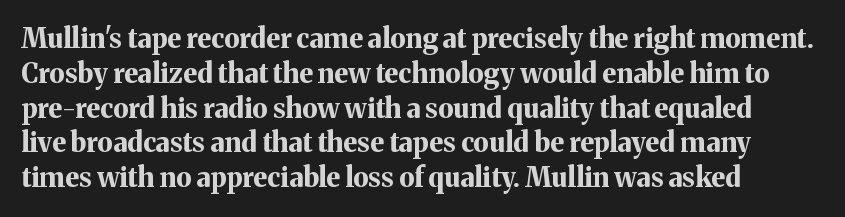
Q: Is the text bold? A: Yes.
Q: Is the text italic (slanted)? A: No, it is upright.
Q: Is the text underlined? A: No.
Q: How is the paragraph aligned? A: Left-aligned.
Q: Is the spacing between letters normal or unusually wide? A: Normal.
Q: Is the spacing between lines tight, normal or loose? A: Normal.
